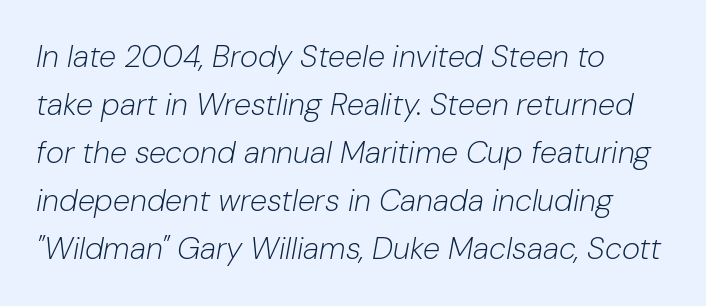
{"italic": "yes", "lean": "right", "slant_degrees": 10, "bold": "no", "weight": "light", "width": "normal", "stroke_contrast": "low", "x_height": "medium", "monospaced": "no", "underline": "no", "align": "left", "line_spacing": "normal", "line_spacing_ratio": 1.55, "letter_spacing": "normal", "letter_spacing_em": 0.0, "glyph_px": 31}
